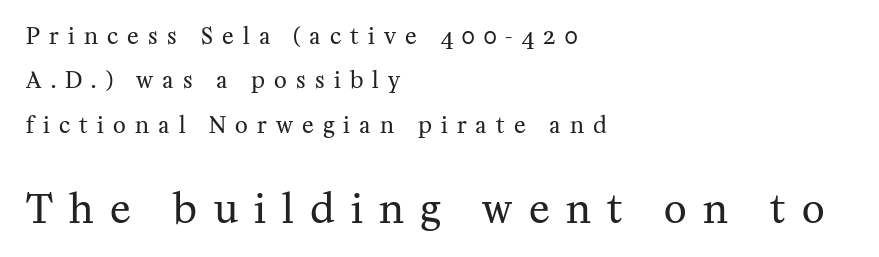
The image shows 39 px regular-weight serif type, upright; set left-aligned, loose line spacing (2.02x), unusually wide letter spacing (+0.42 em), not underlined; the second (bottom) block is 1.77x larger; medium stroke contrast and a medium x-height.
